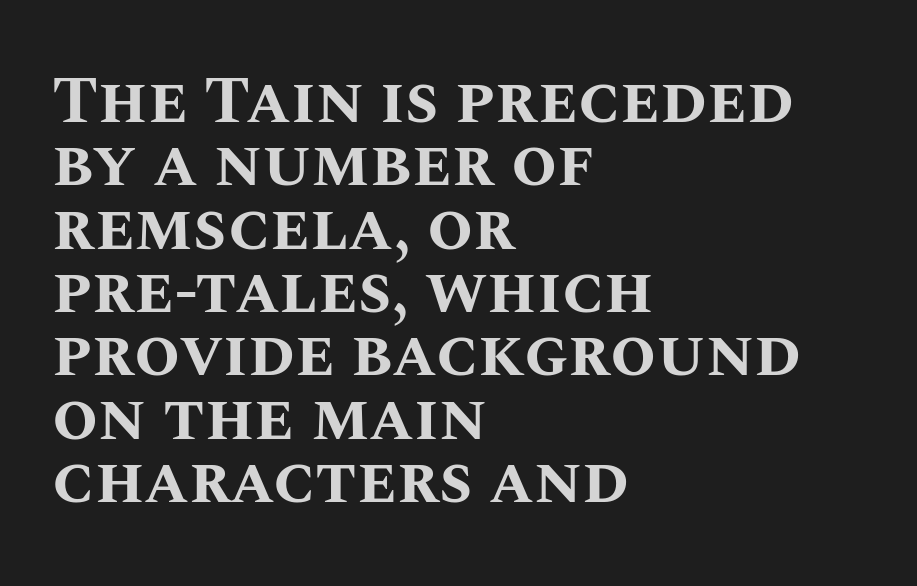
One glance says dense: line gaps are narrower than usual. Look at the tracking — it's just the regular setting, nothing added. The foot of each line stays bare and open. The typesetter chose a ragged-right arrangement here.
